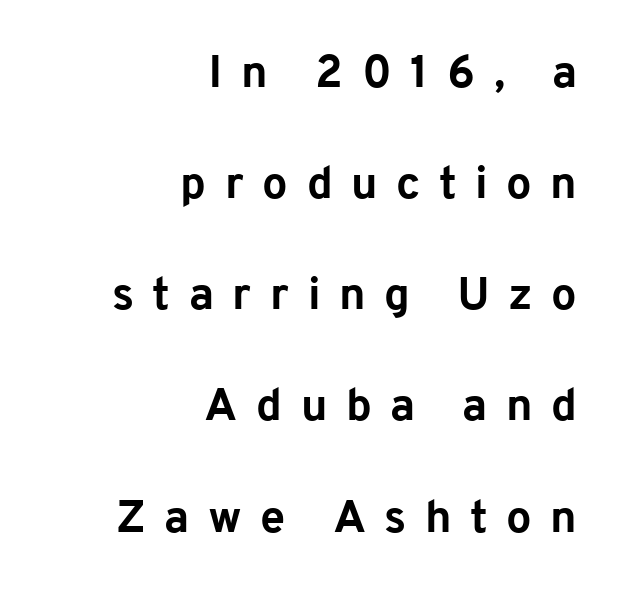
Q: Is the text bold? A: Yes.
Q: Is the text italic (slanted)? A: No, it is upright.
Q: Is the typeface a serif or a sans-serif typeface? A: Sans-serif.
Q: Is the text underlined? A: No.
Q: How is the paragraph aligned? A: Right-aligned.
Q: Is the spacing between letters normal or unusually wide? A: Unusually wide.
Q: Is the spacing between lines tight, normal or loose? A: Loose.
Q: Width (condensed, normal, or wide)? A: Normal.
Q: Stroke contrast? A: Low.
Q: x-height? A: Medium.
Q: Monospaced? A: No.
